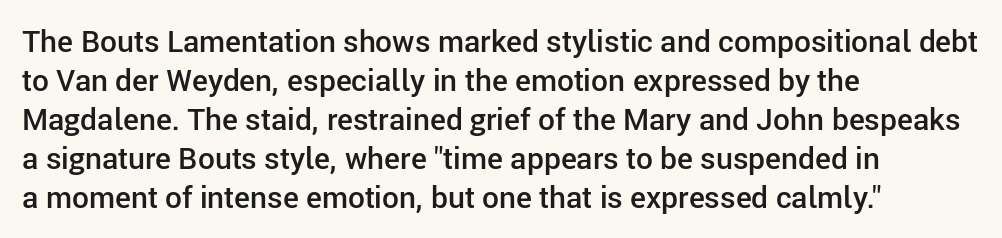
Q: Is the text bold? A: Semi-bold.
Q: Is the text italic (slanted)? A: No, it is upright.
Q: Is the typeface a serif or a sans-serif typeface? A: Sans-serif.
Q: Is the text underlined? A: No.
Q: How is the paragraph aligned? A: Left-aligned.
Q: Is the spacing between letters normal or unusually wide? A: Normal.
Q: Is the spacing between lines tight, normal or loose? A: Normal.
Q: Width (condensed, normal, or wide)? A: Normal.
Q: Stroke contrast? A: Low.
Q: x-height? A: Medium.
Q: Monospaced? A: No.
